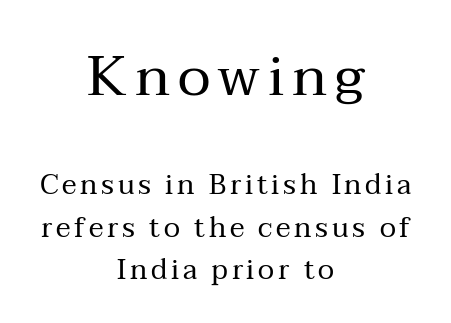
Q: Is the text bold? A: No.
Q: Is the text italic (slanted)? A: No, it is upright.
Q: Is the typeface a serif or a sans-serif typeface? A: Serif.
Q: Is the text underlined? A: No.
Q: How is the paragraph aligned? A: Centered.
Q: Is the spacing between lines tight, normal or loose? A: Normal.
Q: Which block of text is set in a larger size, the first (top) or the second (bottom)? A: The first (top) one.
Q: Width (condensed, normal, or wide)? A: Normal.
Q: Stroke contrast? A: Medium.
Q: x-height? A: Medium.
Q: Monospaced? A: No.
